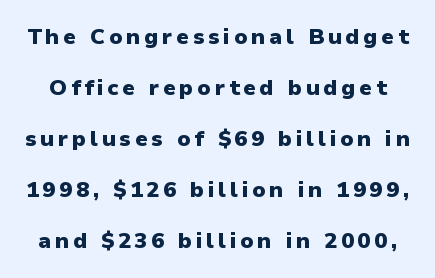
These lines were composed using upright roman letters. Lines of text with bare space underneath. Successive baselines arrive slowly, with a big drop between each. In terms of weight, the rendering is a true, heavy bold.
